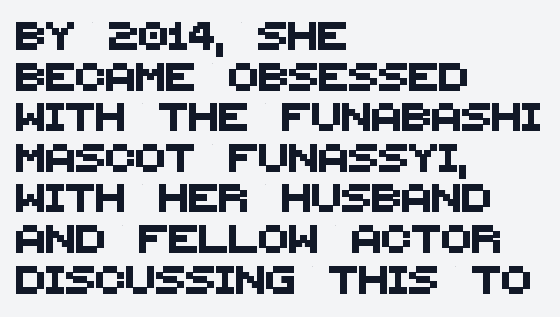
The image shows 28 px sans-serif type; set left-aligned, normal line spacing (1.45x), normal letter spacing, not underlined; medium stroke contrast and a large x-height.
